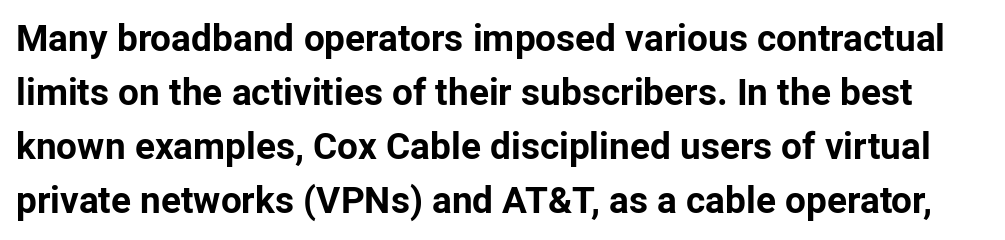
{"serif": "no", "italic": "no", "bold": "yes", "weight": "bold", "width": "normal", "stroke_contrast": "low", "x_height": "medium", "monospaced": "no", "underline": "no", "line_spacing": "normal", "line_spacing_ratio": 1.46, "letter_spacing": "normal", "letter_spacing_em": 0.0, "glyph_px": 37}
